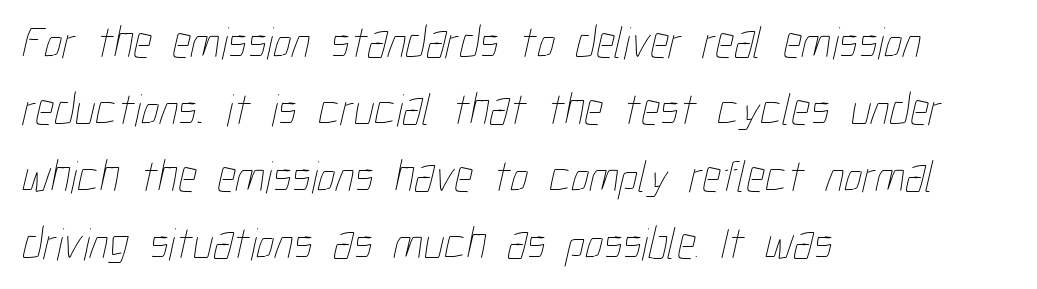
Is this a heavy cut? Hardly; it is regular or lighter. These lines sit exactly where default settings would place them. Horizontally, the lines are justified to the leading edge only. A clean baseline with only descenders dipping below it. Is the letter spacing exaggerated? No — it looks like the ordinary default.
